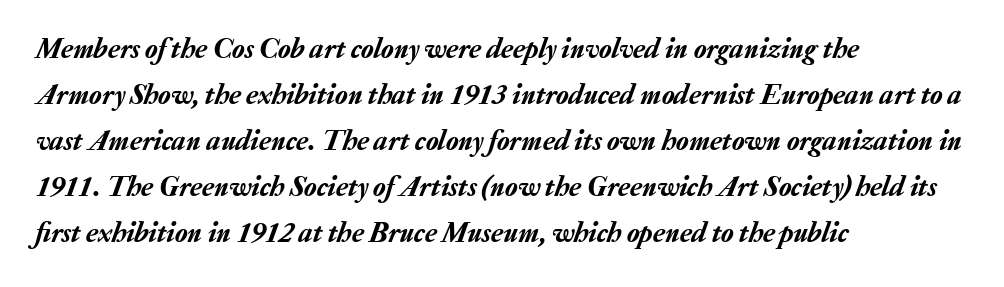
Q: Is the text italic (slanted)? A: Yes, it leans right by about 20 degrees.
Q: Is the text underlined? A: No.
Q: How is the paragraph aligned? A: Left-aligned.
Q: Is the spacing between letters normal or unusually wide? A: Normal.
Q: Is the spacing between lines tight, normal or loose? A: Normal.
Q: Width (condensed, normal, or wide)? A: Normal.
Q: Stroke contrast? A: Low.
Q: x-height? A: Medium.
Q: Monospaced? A: No.
